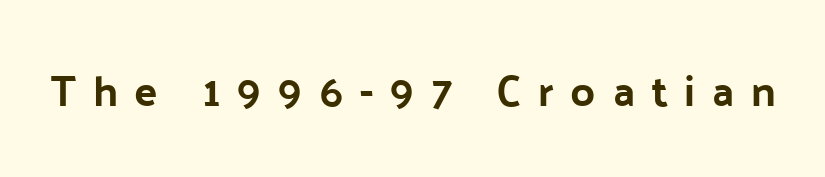
Spacing verdict: proportional, widths tailored to each character. These lines were composed using upright roman letters. Tracking value appears strongly positive — letters spread wide. Typesetter's note: full bold, strokes at maximum text heaviness.
